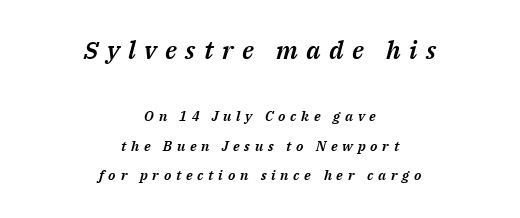
The image shows 25 px text type, italic (leaning right); set centered, loose line spacing (2.12x), unusually wide letter spacing (+0.34 em), not underlined; the first (top) block is 1.79x larger.
